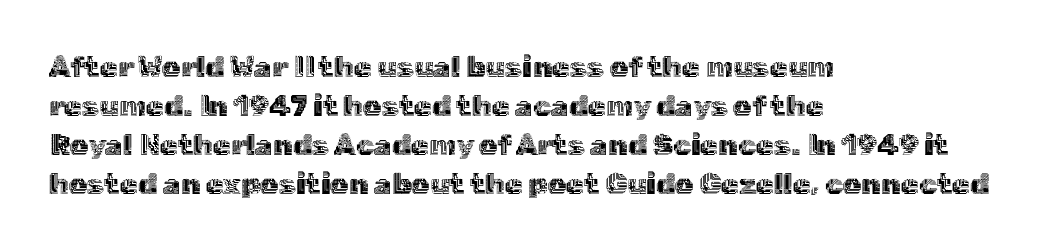
Q: Is the text italic (slanted)? A: No, it is upright.
Q: Is the text underlined? A: No.
Q: How is the paragraph aligned? A: Left-aligned.
Q: Is the spacing between letters normal or unusually wide? A: Normal.
Q: Is the spacing between lines tight, normal or loose? A: Normal.
Q: Width (condensed, normal, or wide)? A: Normal.
Q: x-height? A: Medium.
Q: Monospaced? A: No.
